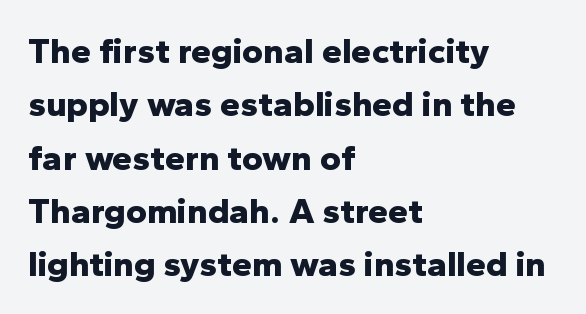
{"serif": "no", "italic": "no", "bold": "yes", "weight": "bold", "width": "normal", "stroke_contrast": "low", "x_height": "medium", "monospaced": "no", "underline": "no", "align": "left", "line_spacing": "normal", "line_spacing_ratio": 1.48, "letter_spacing": "normal", "letter_spacing_em": 0.0, "glyph_px": 36}
